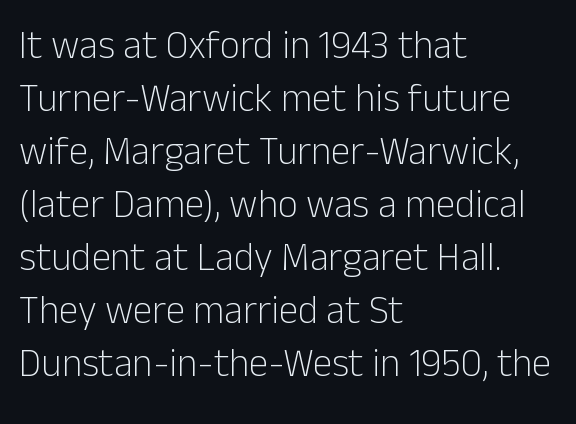
{"serif": "no", "italic": "no", "bold": "no", "weight": "light", "width": "normal", "stroke_contrast": "low", "x_height": "medium", "monospaced": "no", "underline": "no", "align": "left", "line_spacing": "normal", "line_spacing_ratio": 1.36, "letter_spacing": "normal", "letter_spacing_em": 0.0, "glyph_px": 39}
